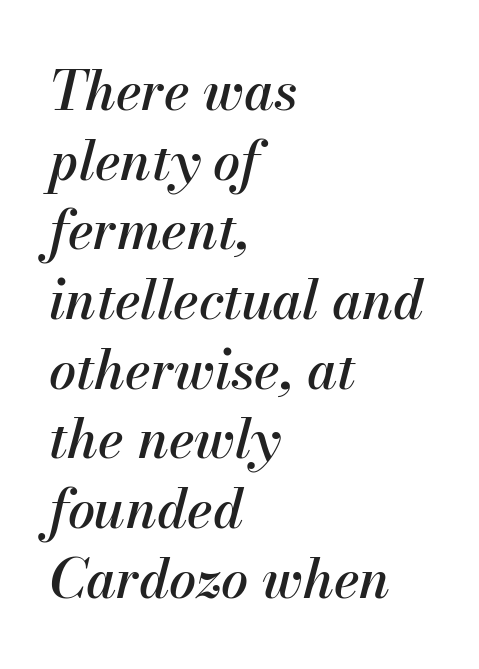
The image shows 54 px text type, italic (leaning right); set left-aligned, normal line spacing (1.29x), normal letter spacing, not underlined; medium stroke contrast and a small x-height.
